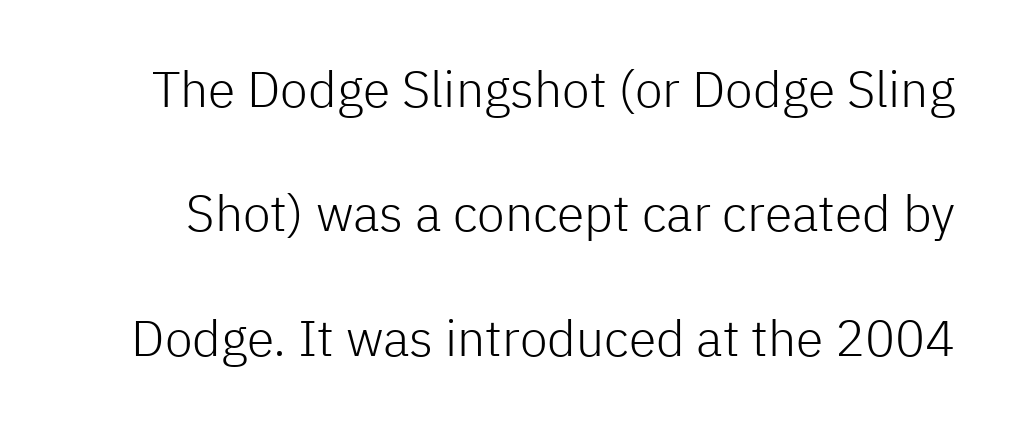
Q: Is the text bold? A: No.
Q: Is the text italic (slanted)? A: No, it is upright.
Q: Is the typeface a serif or a sans-serif typeface? A: Sans-serif.
Q: Is the text underlined? A: No.
Q: Is the spacing between letters normal or unusually wide? A: Normal.
Q: Is the spacing between lines tight, normal or loose? A: Loose.
Q: Width (condensed, normal, or wide)? A: Normal.
Q: Stroke contrast? A: Low.
Q: x-height? A: Medium.
Q: Monospaced? A: No.
